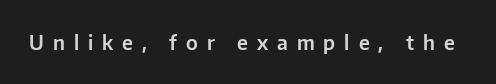
The image shows 20 px text type, upright; set unusually wide letter spacing (+0.45 em), not underlined.
